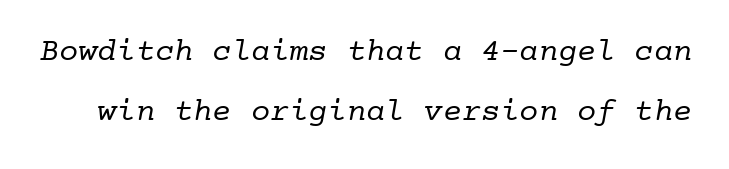
The image shows 32 px regular-weight serif type, monospaced; set line spacing 1.89x, normal letter spacing, not underlined; low stroke contrast and a medium x-height.
